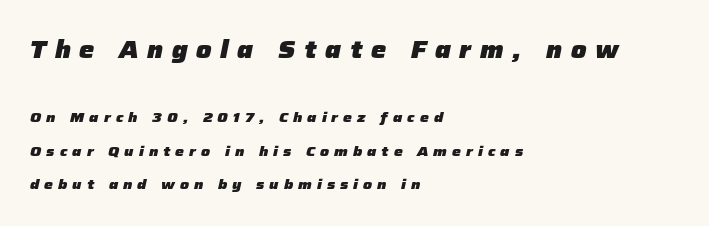
The image shows 24 px bold type, italic (leaning right); set left-aligned, loose line spacing (2.38x), unusually wide letter spacing (+0.36 em), not underlined; the first (top) block is 1.71x larger.
